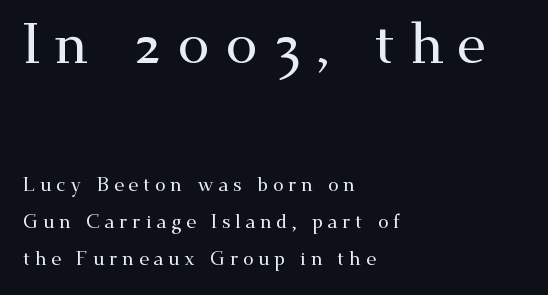
The image shows 56 px wide serif type, upright; set left-aligned, loose line spacing (1.95x), unusually wide letter spacing (+0.25 em), not underlined; the first (top) block is 2.95x larger; medium stroke contrast and a small x-height.
